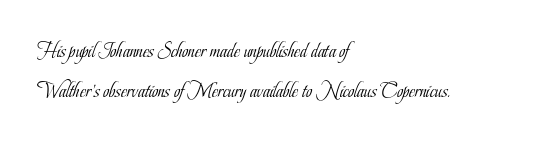
The image shows 21 px text type; set left-aligned, loose line spacing (1.9x), normal letter spacing, not underlined.
